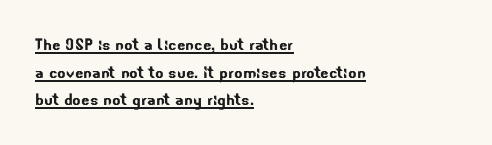
The image shows 20 px text type; set left-aligned, normal line spacing (1.38x), normal letter spacing, underlined.
